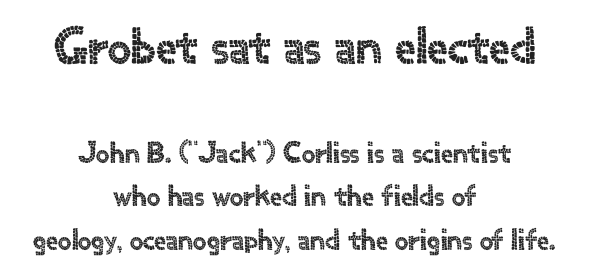
Q: Is the text italic (slanted)? A: No, it is upright.
Q: Is the typeface a serif or a sans-serif typeface? A: Sans-serif.
Q: Is the text underlined? A: No.
Q: How is the paragraph aligned? A: Centered.
Q: Is the spacing between letters normal or unusually wide? A: Normal.
Q: Is the spacing between lines tight, normal or loose? A: Normal.
Q: Which block of text is set in a larger size, the first (top) or the second (bottom)? A: The first (top) one.
Q: Width (condensed, normal, or wide)? A: Normal.
Q: x-height? A: Small.
Q: Monospaced? A: No.
